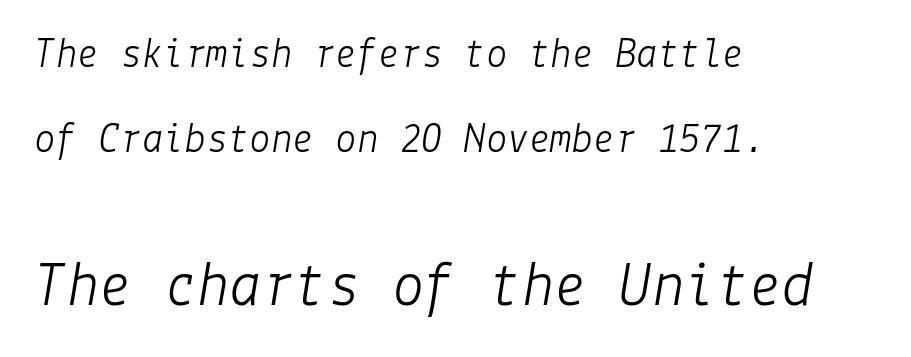
{"italic": "yes", "lean": "right", "slant_degrees": 9, "bold": "no", "weight": "light", "width": "normal", "stroke_contrast": "low", "x_height": "medium", "underline": "no", "align": "left", "line_spacing": "loose", "line_spacing_ratio": 1.98, "letter_spacing": "normal", "letter_spacing_em": 0.0, "larger_block": "second", "size_ratio": 1.51, "glyph_px": 65}
